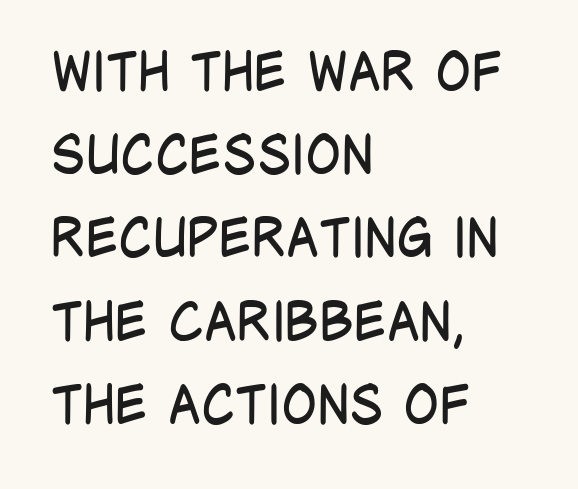
The image shows 53 px regular-weight, condensed sans-serif type, upright; set left-aligned, normal line spacing (1.57x), normal letter spacing, not underlined; low stroke contrast and a large x-height.
